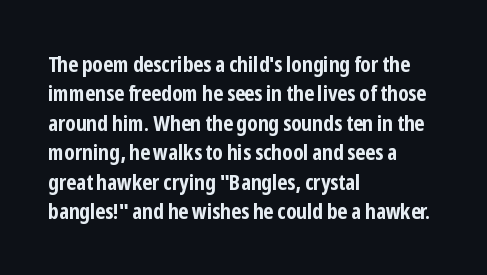
The vertical gap from one line to the next is medium. The rendering uses a bold face; every stroke is thick and dark. When letters stand straight like this, we call the style roman or upright. A typesetter would call this zero additional tracking.
